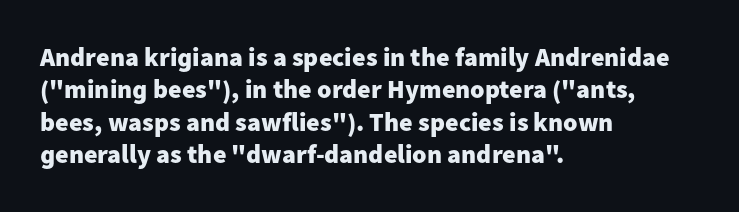
The image shows 26 px bold type, upright; set left-aligned, normal line spacing (1.25x), normal letter spacing, not underlined.
